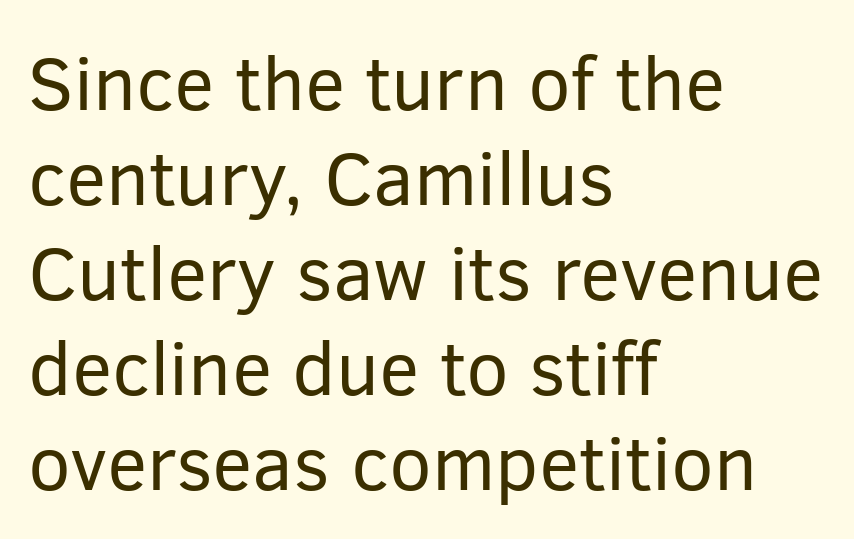
Q: Is the text bold? A: No.
Q: Is the text italic (slanted)? A: No, it is upright.
Q: Is the typeface a serif or a sans-serif typeface? A: Sans-serif.
Q: Is the text underlined? A: No.
Q: How is the paragraph aligned? A: Left-aligned.
Q: Is the spacing between letters normal or unusually wide? A: Normal.
Q: Is the spacing between lines tight, normal or loose? A: Normal.
Q: Width (condensed, normal, or wide)? A: Normal.
Q: Stroke contrast? A: Low.
Q: x-height? A: Medium.
Q: Monospaced? A: No.
